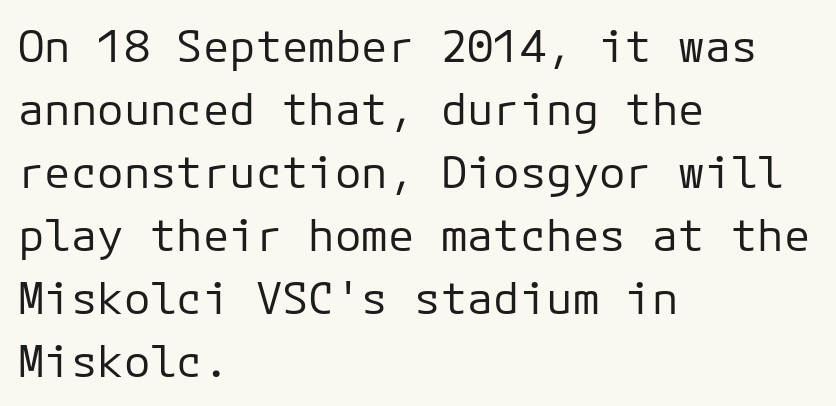
{"serif": "no", "italic": "no", "bold": "no", "weight": "regular", "width": "normal", "stroke_contrast": "low", "x_height": "medium", "underline": "no", "align": "left", "line_spacing": "normal", "line_spacing_ratio": 1.43, "letter_spacing": "normal", "letter_spacing_em": 0.0, "glyph_px": 44}
